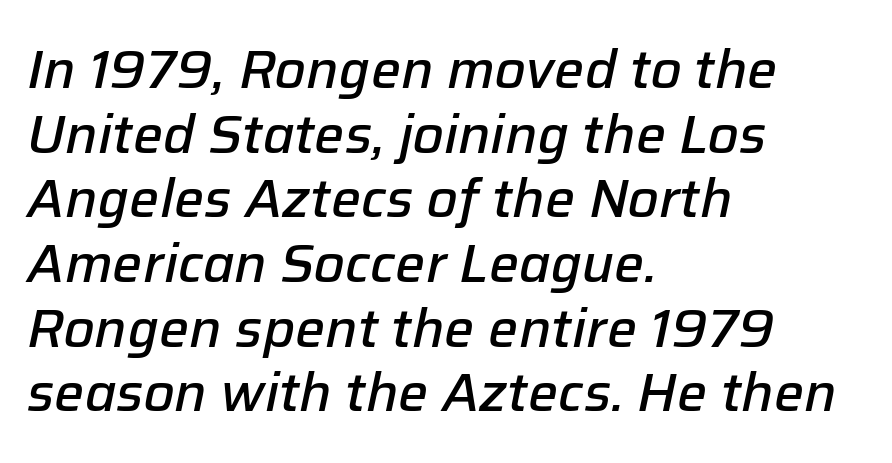
The image shows 53 px semibold type, italic (leaning right); set left-aligned, line spacing 1.22x, normal letter spacing, not underlined; low stroke contrast and a medium x-height.
